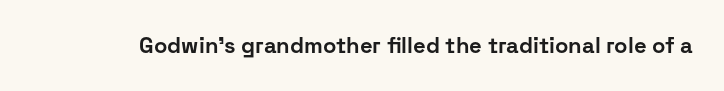
{"italic": "no", "bold": "yes", "underline": "no", "letter_spacing": "normal", "letter_spacing_em": 0.0, "glyph_px": 22}
